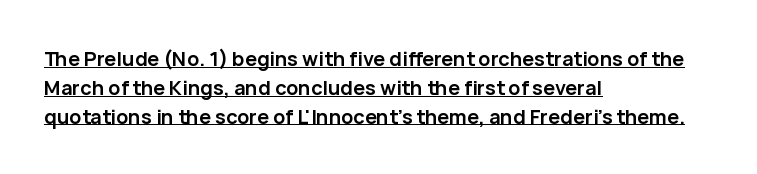
Q: Is the text bold? A: Yes.
Q: Is the text italic (slanted)? A: No, it is upright.
Q: Is the text underlined? A: Yes.
Q: How is the paragraph aligned? A: Left-aligned.
Q: Is the spacing between letters normal or unusually wide? A: Normal.
Q: Is the spacing between lines tight, normal or loose? A: Normal.
